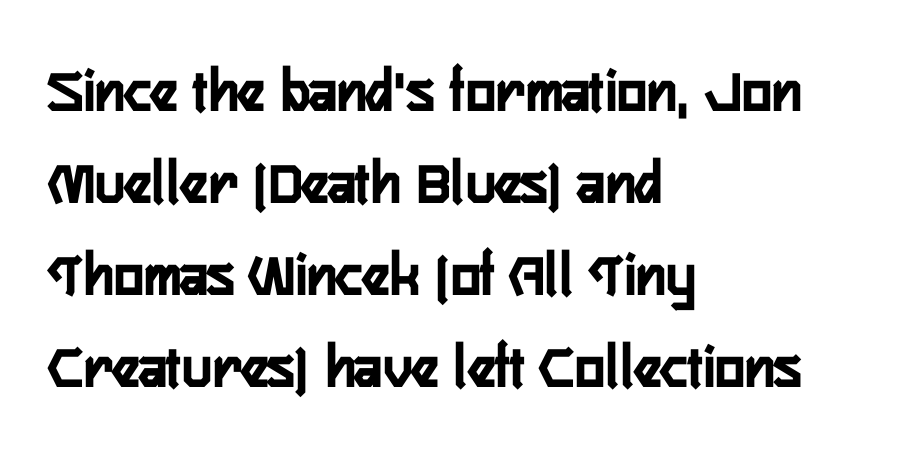
{"serif": "no", "italic": "no", "bold": "yes", "weight": "semibold", "width": "condensed", "stroke_contrast": "low", "x_height": "medium", "monospaced": "no", "underline": "no", "align": "left", "line_spacing": "normal", "line_spacing_ratio": 1.46, "letter_spacing": "normal", "letter_spacing_em": 0.0, "glyph_px": 63}
